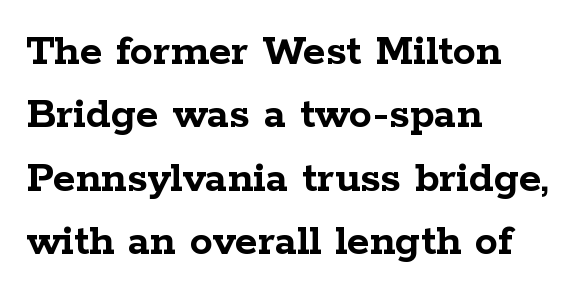
{"serif": "yes", "italic": "no", "bold": "yes", "weight": "semibold", "width": "wide", "stroke_contrast": "low", "x_height": "medium", "monospaced": "no", "underline": "no", "align": "left", "line_spacing": "normal", "line_spacing_ratio": 1.38, "letter_spacing": "normal", "letter_spacing_em": 0.0, "glyph_px": 46}
